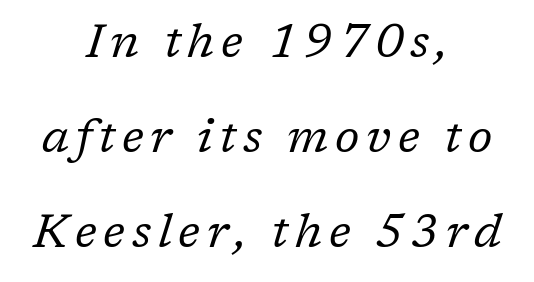
Neither beginnings nor endings align; midpoints do. Is this a fixed-width face? No — the glyphs have proportional, varying widths. The specimen omits any rule beneath the text block's lines. This reads as an unemphasized weight, regular at the heaviest. Airy leading. The characters display serif detailing at their extremities.
